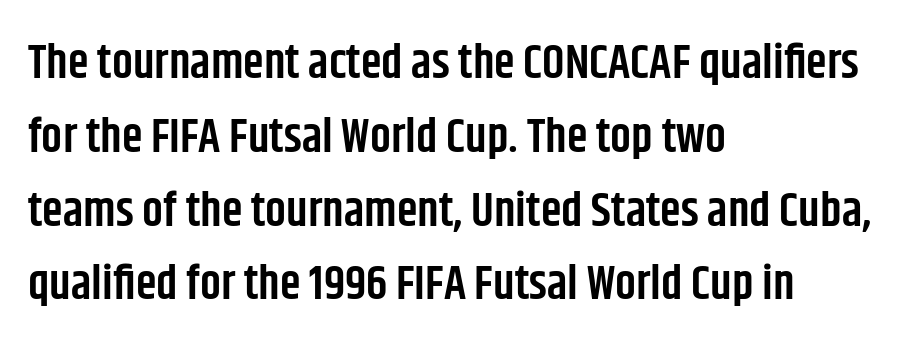
Rule under the text: the space is simply empty. The letters carry no serifs — their stems end cleanly without finishing strokes. The paragraph has a hard left edge and a soft right edge. The face used here is proportionally spaced, like ordinary book or web type.
